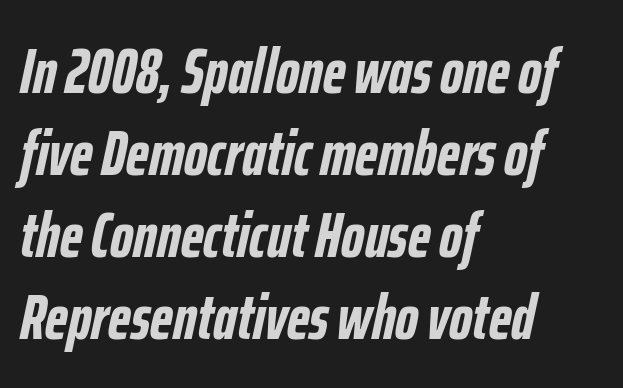
Looks like regular typesetting: each glyph gets only the width it needs. The whole block is typeset with a tilt. The rendering keeps characters at their native spacing. A typesetter would call this leading conventional body-copy spacing.
